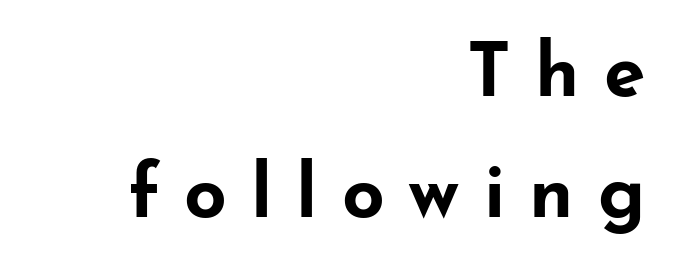
Q: Is the text bold? A: Yes.
Q: Is the text italic (slanted)? A: No, it is upright.
Q: Is the typeface a serif or a sans-serif typeface? A: Sans-serif.
Q: Is the text underlined? A: No.
Q: How is the paragraph aligned? A: Right-aligned.
Q: Is the spacing between letters normal or unusually wide? A: Unusually wide.
Q: Is the spacing between lines tight, normal or loose? A: Normal.
Q: Width (condensed, normal, or wide)? A: Wide.
Q: Stroke contrast? A: Low.
Q: x-height? A: Small.
Q: Monospaced? A: No.
